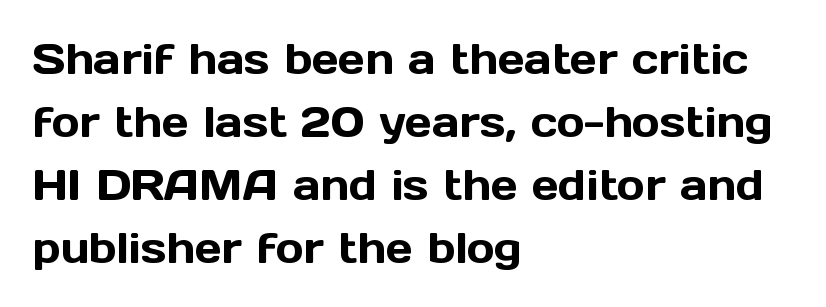
The image shows 42 px sans-serif type, upright; set left-aligned, normal line spacing (1.5x), normal letter spacing, not underlined; a medium x-height.
